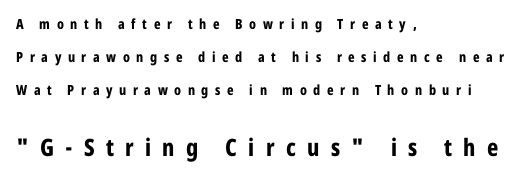
Q: Is the text bold? A: Yes.
Q: Is the text italic (slanted)? A: No, it is upright.
Q: Is the text underlined? A: No.
Q: How is the paragraph aligned? A: Left-aligned.
Q: Is the spacing between letters normal or unusually wide? A: Unusually wide.
Q: Is the spacing between lines tight, normal or loose? A: Loose.
Q: Which block of text is set in a larger size, the first (top) or the second (bottom)? A: The second (bottom) one.
